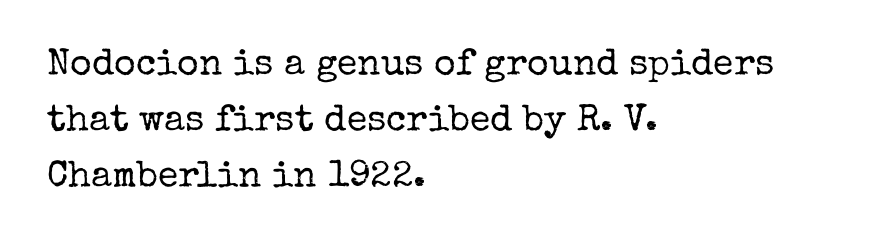
Nothing unusual about the tracking: characters are spaced as the font intends. Caption: multi-line text, flush left, ragged right. Caption: face not bold, strokes unweighted. Serif or sans? Serif — the stroke terminals have little feet. Letters rest on an invisible, unmarked baseline. A typesetter would call this proportional, since set widths differ per character.
